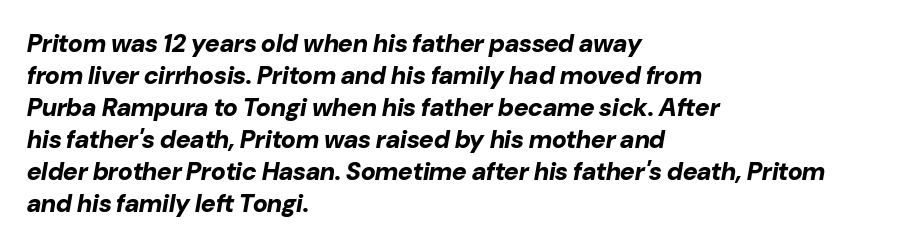
The image shows 25 px bold type, italic (leaning right); set left-aligned, normal line spacing (1.28x), normal letter spacing, not underlined.
